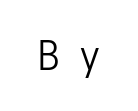
Q: Is the text bold? A: No.
Q: Is the text italic (slanted)? A: No, it is upright.
Q: Is the typeface a serif or a sans-serif typeface? A: Sans-serif.
Q: Is the text underlined? A: No.
Q: Is the spacing between letters normal or unusually wide? A: Unusually wide.
Q: Width (condensed, normal, or wide)? A: Normal.
Q: Stroke contrast? A: Low.
Q: x-height? A: Medium.
Q: Monospaced? A: No.
